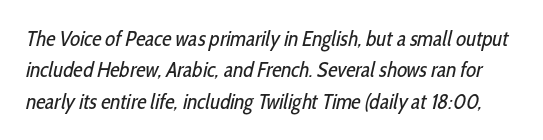
Weight: in the light-to-regular range. Does extra space separate the letters? No, they use regular spacing. Is there much room between lines? A standard amount, neither cramped nor airy. Check the space under the baseline: it is left empty.
